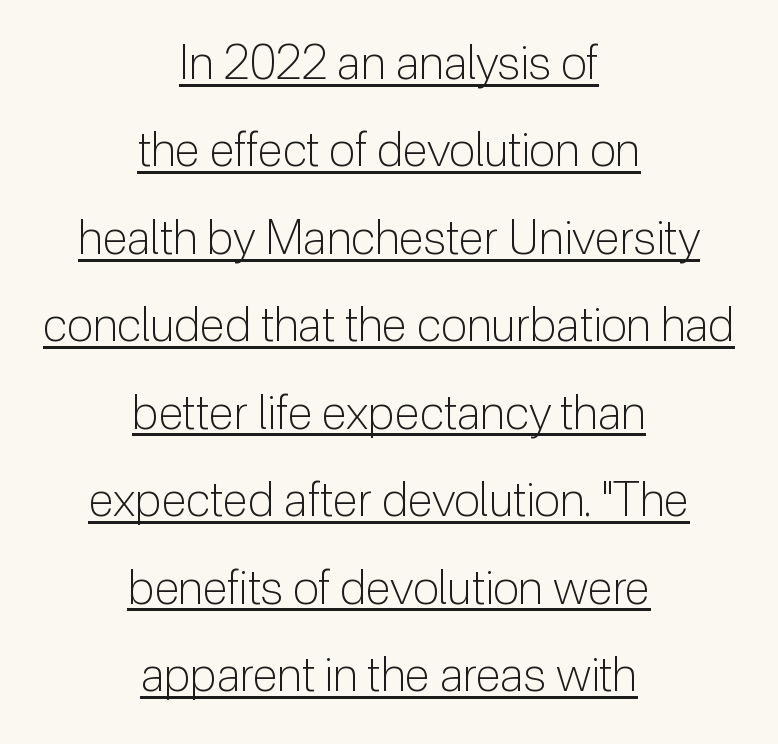
The image shows 47 px light sans-serif type, upright; set centered, line spacing 1.86x, normal letter spacing, underlined; low stroke contrast and a medium x-height.
